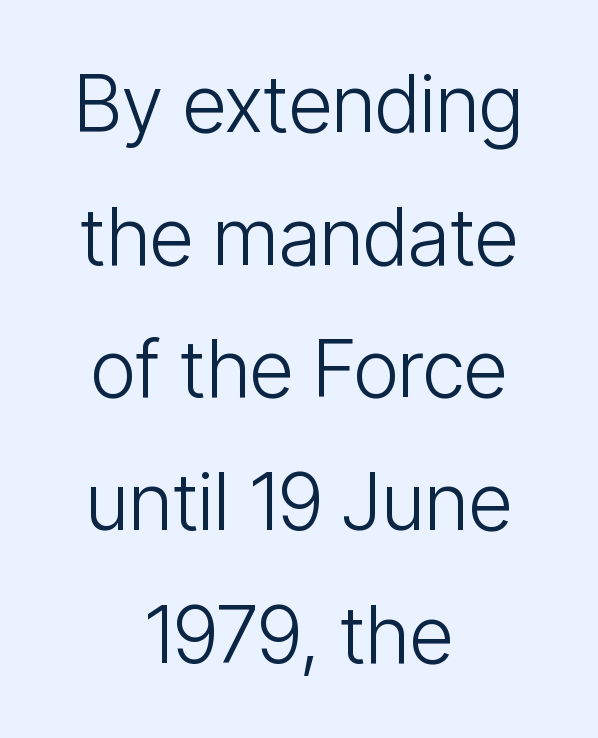
Do the letters lean? They stand straight. Is the stroke heavy? The answer is a plain regular-or-lighter. Glyph-to-glyph distance matches everyday printed text. The baseline area is clear.
